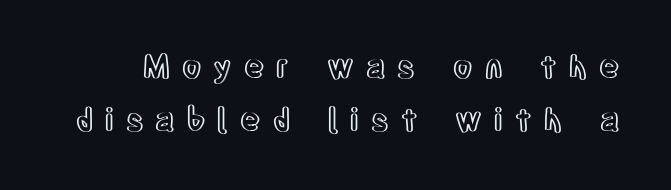
Anything drawn beneath the words? Only blank space. This is roman type, the default non-slanted kind. Looks like regular typesetting: each glyph gets only the width it needs. Loose tracking; the words dissolve into strings of separated letters.
